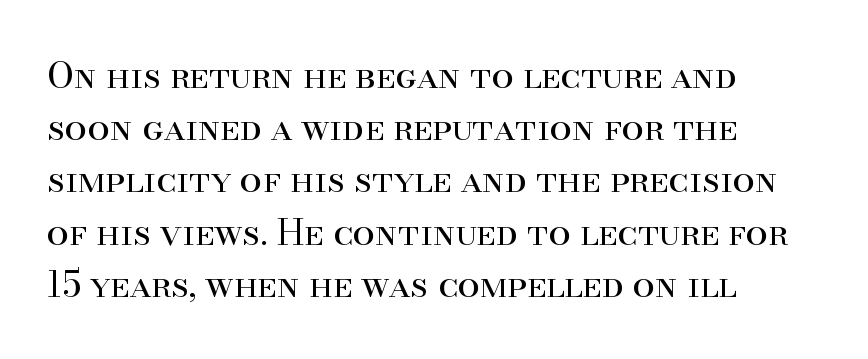
{"serif": "yes", "italic": "no", "bold": "no", "weight": "regular", "width": "normal", "stroke_contrast": "high", "x_height": "small", "monospaced": "no", "underline": "no", "align": "left", "line_spacing": "normal", "line_spacing_ratio": 1.45, "letter_spacing": "normal", "letter_spacing_em": 0.0, "glyph_px": 36}
